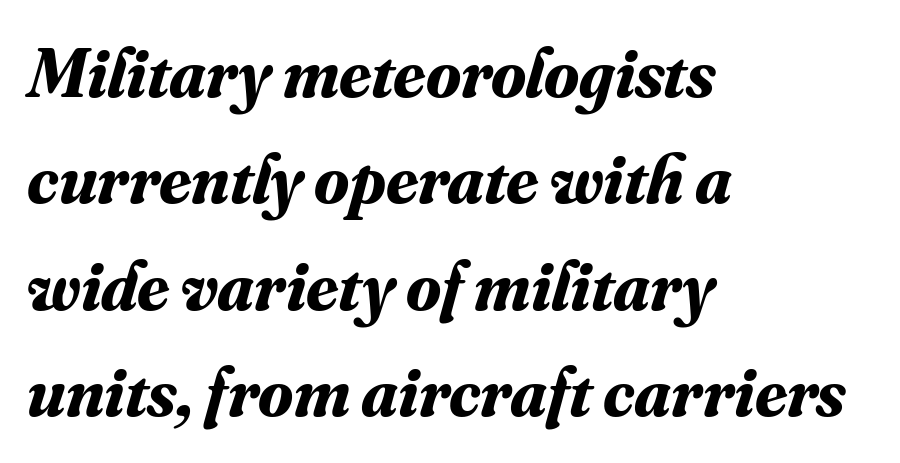
Q: Is the text bold? A: Yes.
Q: Is the text italic (slanted)? A: Yes, it leans right by about 16 degrees.
Q: Is the typeface a serif or a sans-serif typeface? A: Serif.
Q: Is the text underlined? A: No.
Q: How is the paragraph aligned? A: Left-aligned.
Q: Is the spacing between letters normal or unusually wide? A: Normal.
Q: Is the spacing between lines tight, normal or loose? A: Normal.
Q: Width (condensed, normal, or wide)? A: Normal.
Q: Stroke contrast? A: Medium.
Q: x-height? A: Small.
Q: Monospaced? A: No.
